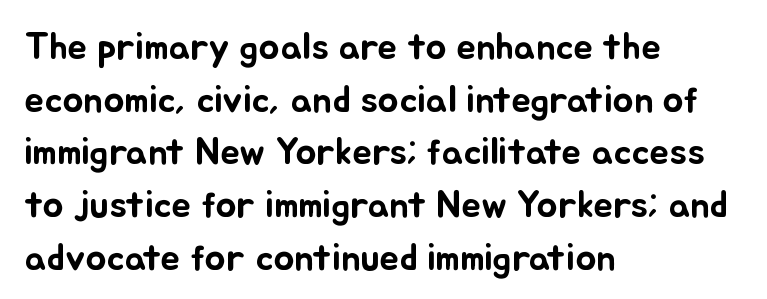
Q: Is the text italic (slanted)? A: No, it is upright.
Q: Is the text underlined? A: No.
Q: How is the paragraph aligned? A: Left-aligned.
Q: Is the spacing between letters normal or unusually wide? A: Normal.
Q: Is the spacing between lines tight, normal or loose? A: Normal.
Q: Width (condensed, normal, or wide)? A: Normal.
Q: Stroke contrast? A: Low.
Q: x-height? A: Small.
Q: Monospaced? A: No.
